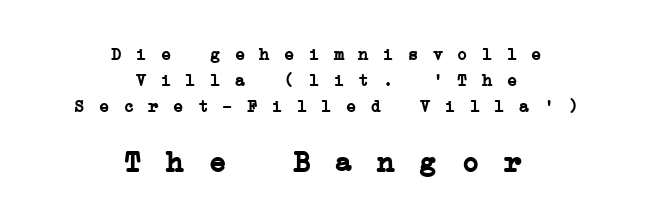
Q: Is the text bold? A: Yes.
Q: Is the typeface a serif or a sans-serif typeface? A: Serif.
Q: Is the text underlined? A: No.
Q: How is the paragraph aligned? A: Centered.
Q: Is the spacing between letters normal or unusually wide? A: Unusually wide.
Q: Is the spacing between lines tight, normal or loose? A: Normal.
Q: Which block of text is set in a larger size, the first (top) or the second (bottom)? A: The second (bottom) one.
Q: Width (condensed, normal, or wide)? A: Wide.
Q: Stroke contrast? A: Low.
Q: x-height? A: Medium.
Q: Monospaced? A: Yes.
